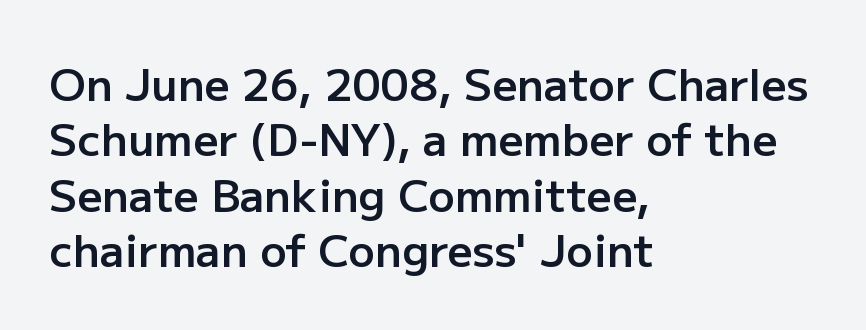
The image shows 44 px semibold sans-serif type, upright; set left-aligned, normal line spacing (1.26x), normal letter spacing, not underlined; low stroke contrast and a medium x-height.
